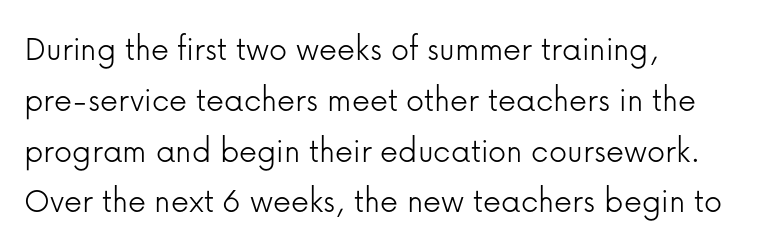
The image shows 36 px light sans-serif type, upright; set left-aligned, normal line spacing (1.41x), normal letter spacing, not underlined; low stroke contrast and a medium x-height.
